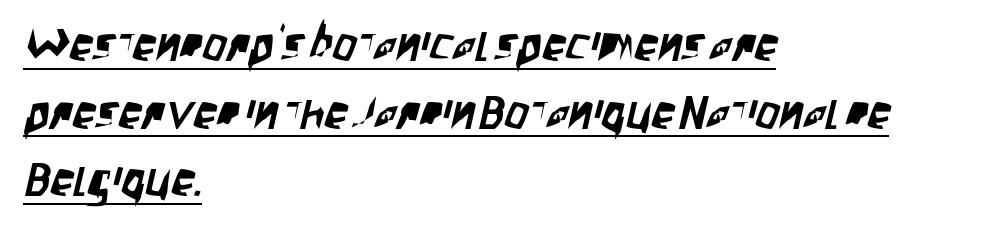
Leading matches the norm, producing a regular column. This is sans-serif lettering, the kind often seen on screens and signage. Leftover space on each line is placed entirely after the last word. The specimen includes a rule beneath the text block's lines. Is this a fixed-width face? No — the glyphs have proportional, varying widths. Compared with typical body copy, the letter spacing here is the same.
